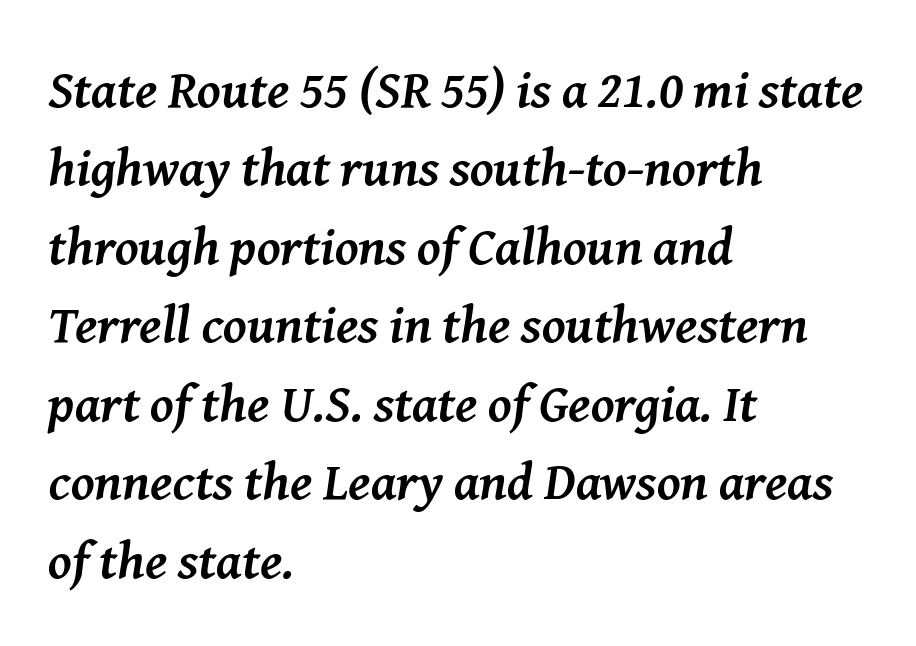
{"serif": "yes", "italic": "yes", "lean": "right", "slant_degrees": 8, "bold": "yes", "weight": "semibold", "width": "normal", "stroke_contrast": "medium", "x_height": "medium", "monospaced": "no", "underline": "no", "align": "left", "line_spacing": "normal", "line_spacing_ratio": 1.48, "letter_spacing": "normal", "letter_spacing_em": 0.0, "glyph_px": 53}
